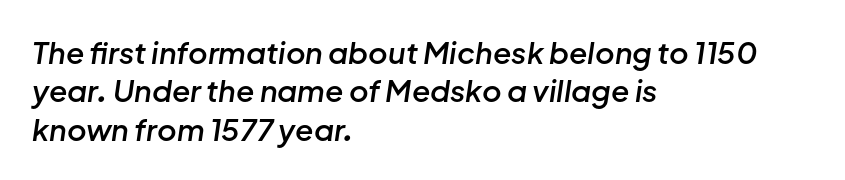
Q: Is the text bold? A: Semi-bold.
Q: Is the text italic (slanted)? A: Yes, it leans right by about 8 degrees.
Q: Is the text underlined? A: No.
Q: How is the paragraph aligned? A: Left-aligned.
Q: Is the spacing between letters normal or unusually wide? A: Normal.
Q: Is the spacing between lines tight, normal or loose? A: Normal.
Q: Width (condensed, normal, or wide)? A: Normal.
Q: Stroke contrast? A: Low.
Q: x-height? A: Medium.
Q: Monospaced? A: No.
